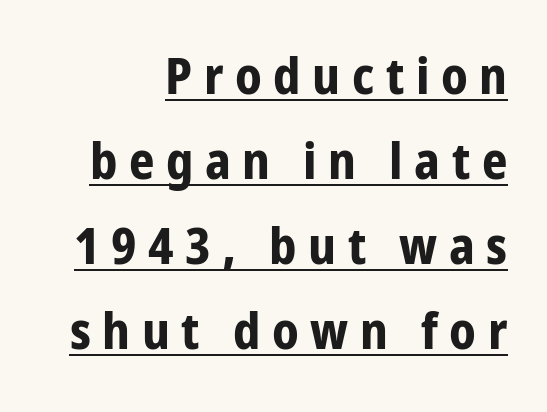
{"serif": "no", "italic": "no", "bold": "yes", "weight": "bold", "width": "condensed", "stroke_contrast": "low", "x_height": "medium", "monospaced": "no", "underline": "yes", "align": "right", "line_spacing": "normal", "line_spacing_ratio": 1.7, "letter_spacing": "wide", "letter_spacing_em": 0.23, "glyph_px": 50}
